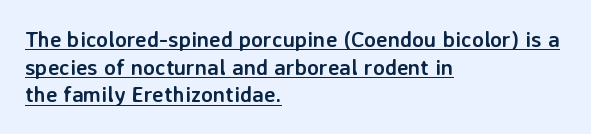
Q: Is the text bold? A: Yes.
Q: Is the text italic (slanted)? A: No, it is upright.
Q: Is the text underlined? A: Yes.
Q: How is the paragraph aligned? A: Left-aligned.
Q: Is the spacing between letters normal or unusually wide? A: Normal.
Q: Is the spacing between lines tight, normal or loose? A: Normal.
